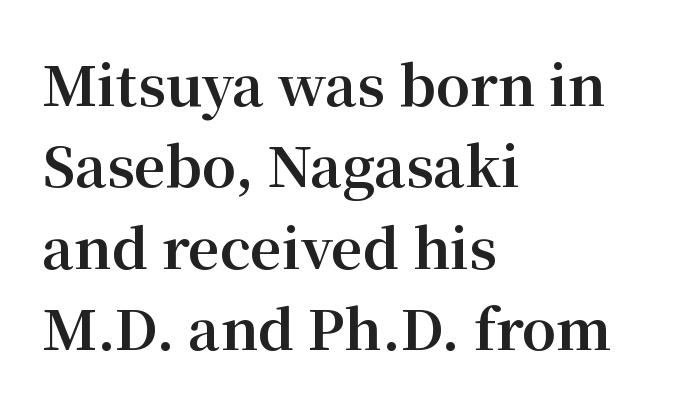
Do the letters lean? They stand straight. Students, observe: this is what conventionally led text looks like. The letters sit at their default tracking, neither squeezed nor spread. Horizontally, the lines are justified to the leading edge only. In terms of letterform style, serifs are clearly present.
